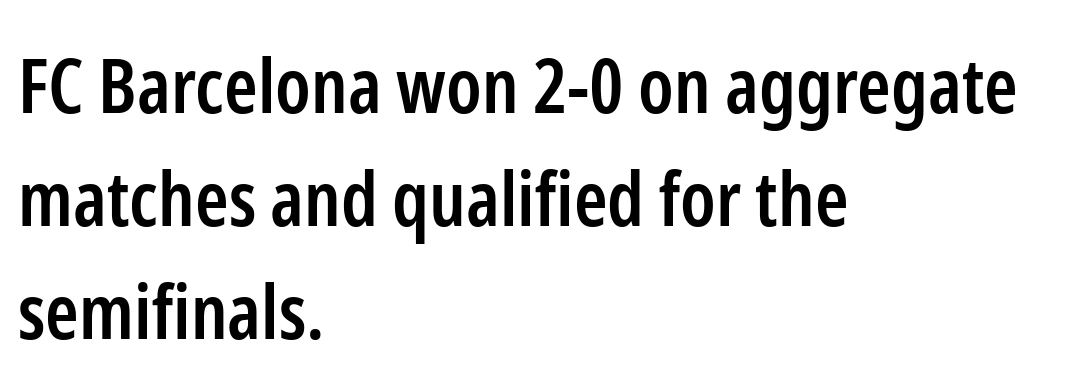
The image shows 76 px semibold, condensed sans-serif type, upright; set left-aligned, normal line spacing (1.49x), normal letter spacing, not underlined; low stroke contrast and a medium x-height.
